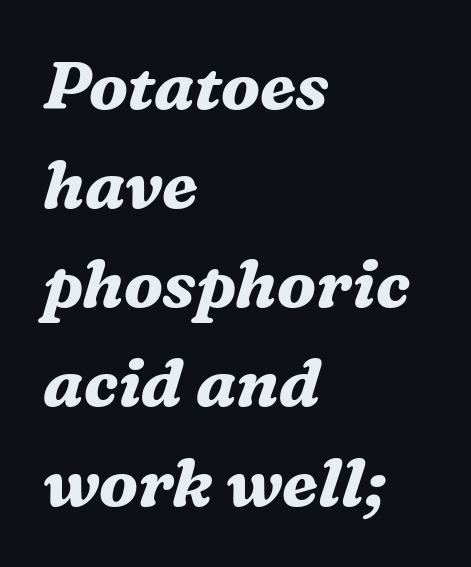
Q: Is the text bold? A: Yes.
Q: Is the text italic (slanted)? A: Yes, it leans right by about 16 degrees.
Q: Is the typeface a serif or a sans-serif typeface? A: Serif.
Q: Is the text underlined? A: No.
Q: How is the paragraph aligned? A: Left-aligned.
Q: Is the spacing between letters normal or unusually wide? A: Normal.
Q: Is the spacing between lines tight, normal or loose? A: Normal.
Q: Width (condensed, normal, or wide)? A: Normal.
Q: Stroke contrast? A: Medium.
Q: x-height? A: Medium.
Q: Monospaced? A: No.
